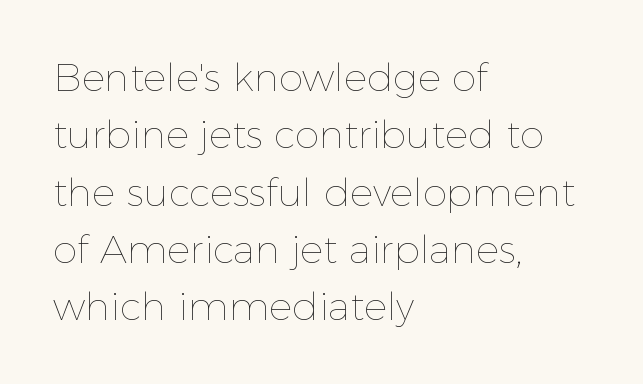
Q: Is the text bold? A: No.
Q: Is the text italic (slanted)? A: No, it is upright.
Q: Is the text underlined? A: No.
Q: How is the paragraph aligned? A: Left-aligned.
Q: Is the spacing between letters normal or unusually wide? A: Normal.
Q: Is the spacing between lines tight, normal or loose? A: Normal.
Q: Width (condensed, normal, or wide)? A: Normal.
Q: x-height? A: Medium.
Q: Monospaced? A: No.
